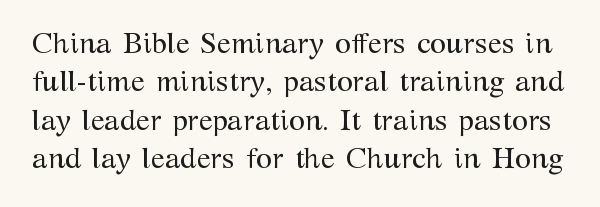
Q: Is the text bold? A: No.
Q: Is the text italic (slanted)? A: No, it is upright.
Q: Is the typeface a serif or a sans-serif typeface? A: Serif.
Q: Is the text underlined? A: No.
Q: Is the spacing between letters normal or unusually wide? A: Normal.
Q: Is the spacing between lines tight, normal or loose? A: Normal.
Q: Width (condensed, normal, or wide)? A: Normal.
Q: Stroke contrast? A: Medium.
Q: x-height? A: Medium.
Q: Monospaced? A: No.
